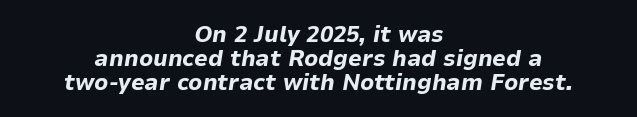
{"italic": "yes", "lean": "right", "slant_degrees": 9, "bold": "yes", "underline": "no", "align": "center", "line_spacing": "tight", "line_spacing_ratio": 1.01, "letter_spacing": "normal", "letter_spacing_em": 0.0, "glyph_px": 24}
